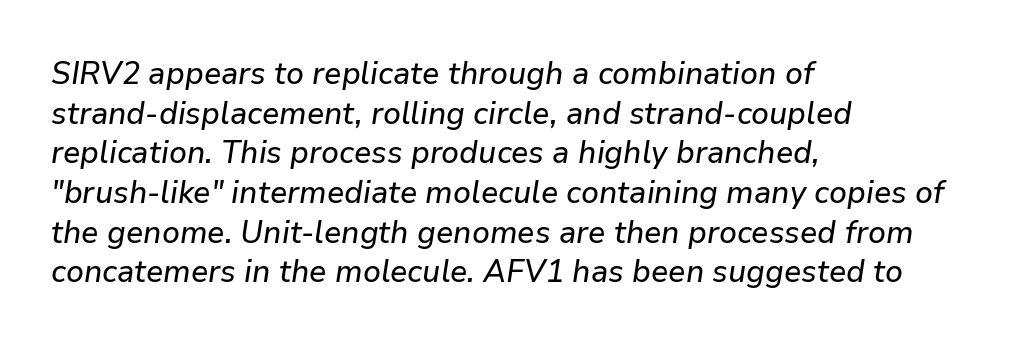
Q: Is the text italic (slanted)? A: Yes, it leans right by about 9 degrees.
Q: Is the text underlined? A: No.
Q: How is the paragraph aligned? A: Left-aligned.
Q: Is the spacing between letters normal or unusually wide? A: Normal.
Q: Width (condensed, normal, or wide)? A: Normal.
Q: Stroke contrast? A: Low.
Q: x-height? A: Medium.
Q: Monospaced? A: No.
